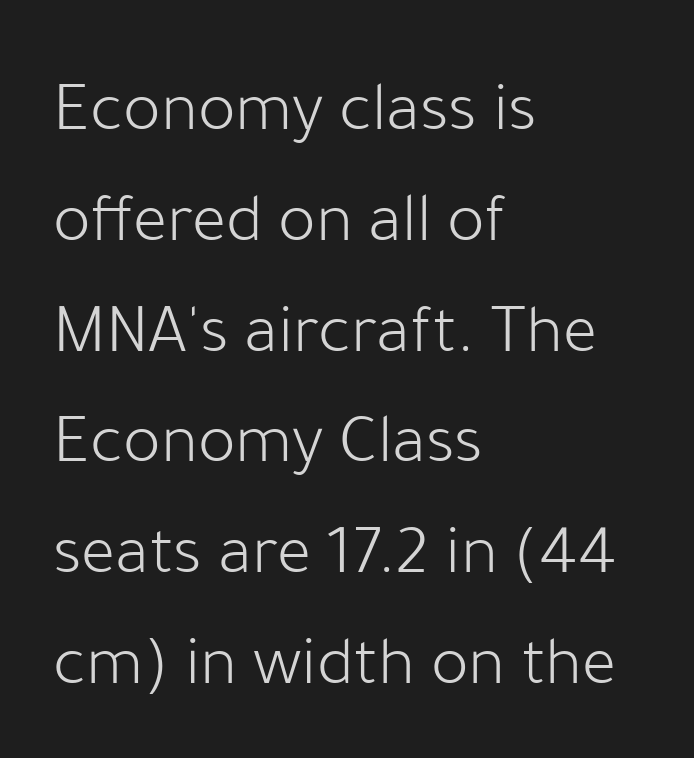
The image shows 71 px light sans-serif type, upright; set left-aligned, normal line spacing (1.56x), normal letter spacing, not underlined; low stroke contrast and a medium x-height.
